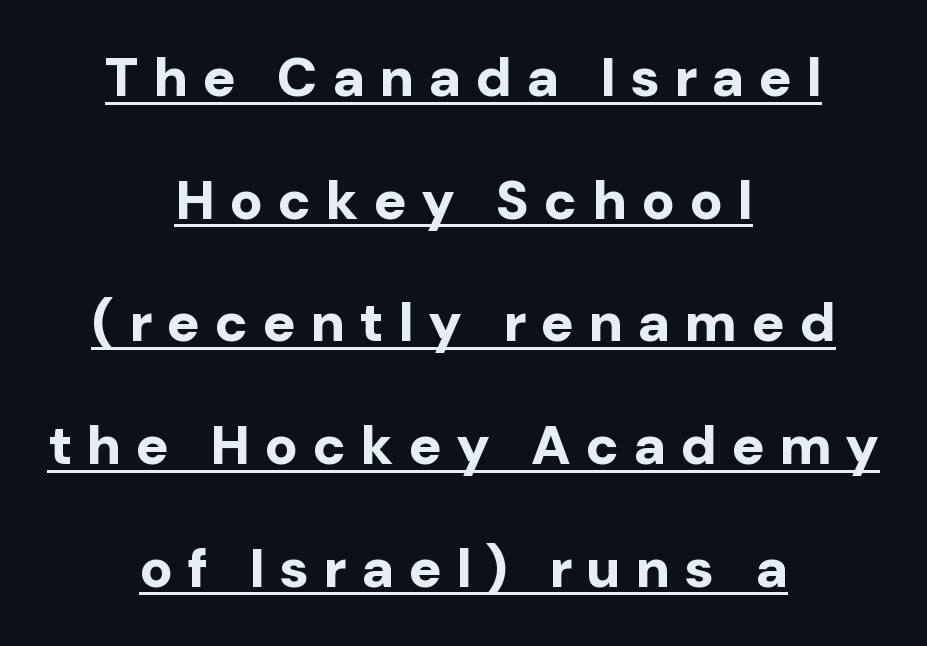
{"serif": "no", "italic": "no", "bold": "yes", "weight": "bold", "width": "normal", "stroke_contrast": "low", "x_height": "medium", "monospaced": "no", "underline": "yes", "align": "center", "line_spacing": "loose", "line_spacing_ratio": 2.23, "letter_spacing": "wide", "letter_spacing_em": 0.26, "glyph_px": 55}
